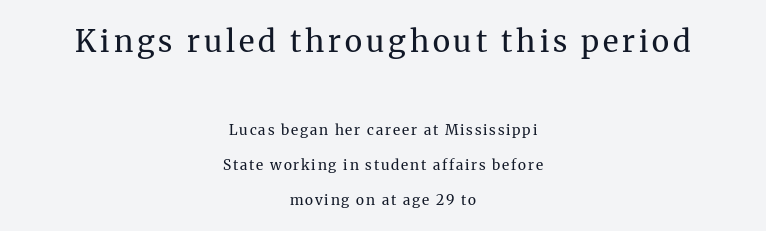
The image shows 30 px regular-weight serif type, upright; set centered, loose line spacing (2.5x), not underlined; the first (top) block is 2.14x larger; medium stroke contrast and a medium x-height.
